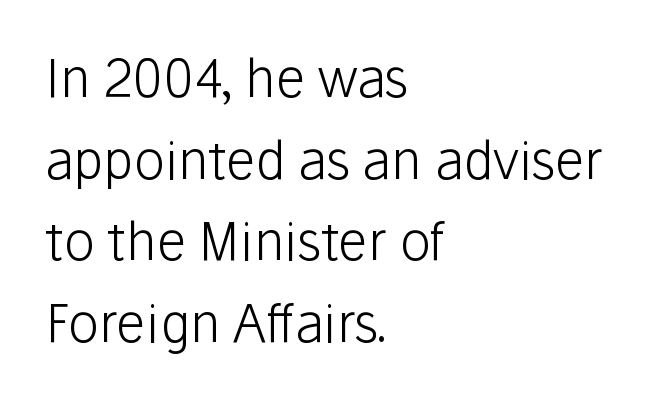
Compared with a centered layout, this one pins lines to the left instead. The type is set solid horizontally, with unmodified tracking. Classification — sans serif. The typesetting does not lean heavy: it is not bold.
